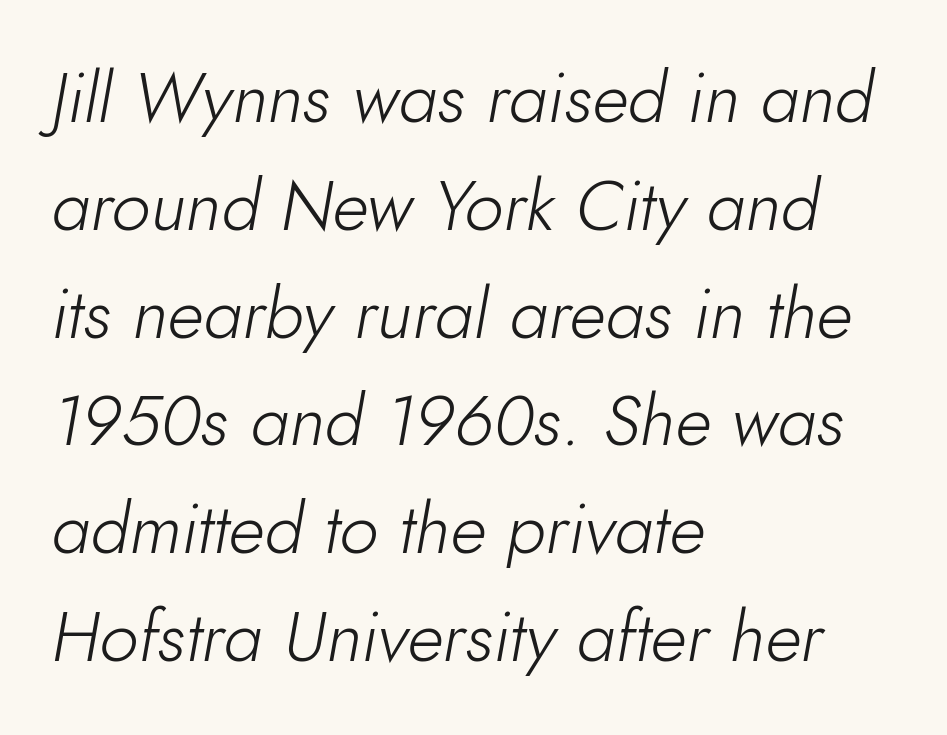
The image shows 70 px light type, italic (leaning right); set left-aligned, normal line spacing (1.54x), normal letter spacing, not underlined; low stroke contrast and a small x-height.
